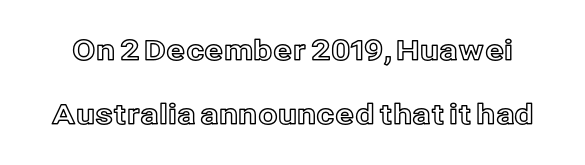
{"italic": "no", "width": "normal", "x_height": "medium", "monospaced": "no", "underline": "no", "line_spacing": "loose", "line_spacing_ratio": 2.27, "letter_spacing": "normal", "letter_spacing_em": 0.0, "glyph_px": 28}
